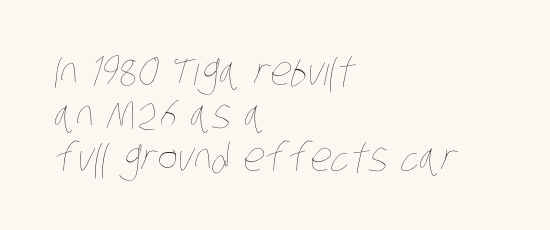
The image shows 39 px thin, condensed type; set left-aligned, tight line spacing (1.1x), normal letter spacing, not underlined; low stroke contrast and a large x-height.
